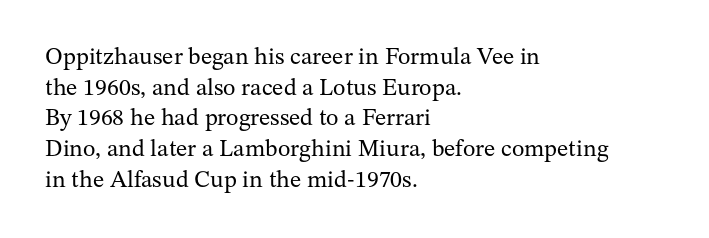
{"italic": "no", "bold": "no", "underline": "no", "align": "left", "line_spacing": "normal", "line_spacing_ratio": 1.28, "letter_spacing": "normal", "letter_spacing_em": 0.0, "glyph_px": 24}
